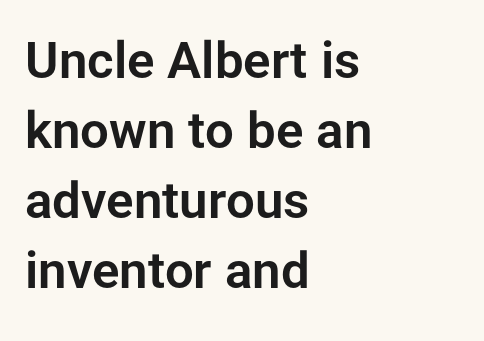
Q: Is the text italic (slanted)? A: No, it is upright.
Q: Is the typeface a serif or a sans-serif typeface? A: Sans-serif.
Q: Is the text underlined? A: No.
Q: How is the paragraph aligned? A: Left-aligned.
Q: Is the spacing between letters normal or unusually wide? A: Normal.
Q: Is the spacing between lines tight, normal or loose? A: Normal.
Q: Width (condensed, normal, or wide)? A: Normal.
Q: Stroke contrast? A: Low.
Q: x-height? A: Medium.
Q: Monospaced? A: No.
